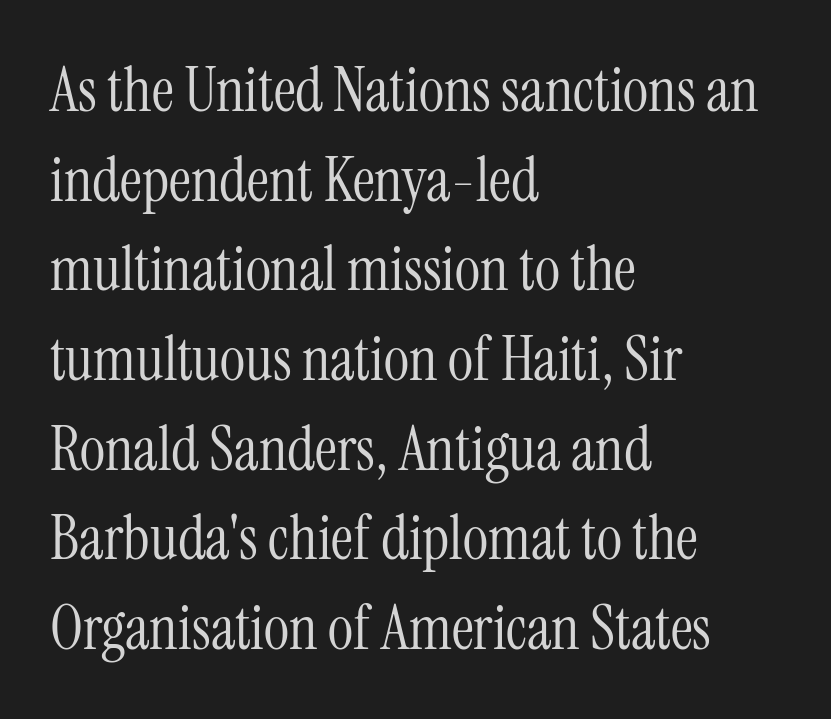
Q: Is the text bold? A: No.
Q: Is the text italic (slanted)? A: No, it is upright.
Q: Is the typeface a serif or a sans-serif typeface? A: Serif.
Q: Is the text underlined? A: No.
Q: How is the paragraph aligned? A: Left-aligned.
Q: Is the spacing between letters normal or unusually wide? A: Normal.
Q: Is the spacing between lines tight, normal or loose? A: Normal.
Q: Width (condensed, normal, or wide)? A: Condensed.
Q: Stroke contrast? A: Medium.
Q: x-height? A: Medium.
Q: Monospaced? A: No.
